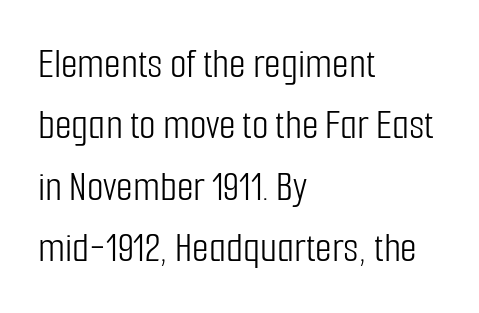
Q: Is the text bold? A: No.
Q: Is the text italic (slanted)? A: No, it is upright.
Q: Is the typeface a serif or a sans-serif typeface? A: Sans-serif.
Q: Is the text underlined? A: No.
Q: How is the paragraph aligned? A: Left-aligned.
Q: Is the spacing between letters normal or unusually wide? A: Normal.
Q: Is the spacing between lines tight, normal or loose? A: Normal.
Q: Width (condensed, normal, or wide)? A: Condensed.
Q: Stroke contrast? A: Low.
Q: x-height? A: Medium.
Q: Monospaced? A: No.
